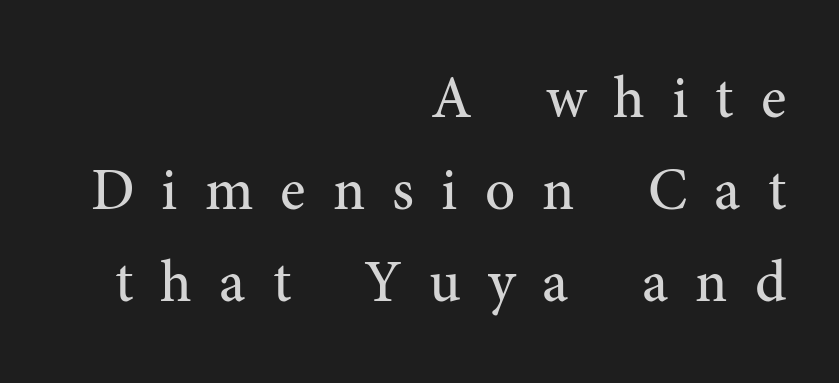
The image shows 59 px regular-weight serif type, upright; set right-aligned, normal line spacing (1.56x), unusually wide letter spacing (+0.46 em), not underlined; medium stroke contrast and a medium x-height.
